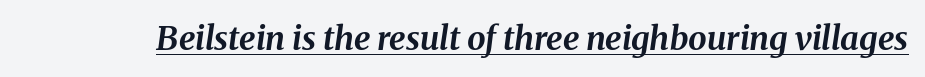
Q: Is the text bold? A: Yes.
Q: Is the text italic (slanted)? A: Yes, it leans right by about 8 degrees.
Q: Is the text underlined? A: Yes.
Q: Is the spacing between letters normal or unusually wide? A: Normal.
Q: Width (condensed, normal, or wide)? A: Normal.
Q: Stroke contrast? A: Medium.
Q: x-height? A: Medium.
Q: Monospaced? A: No.
